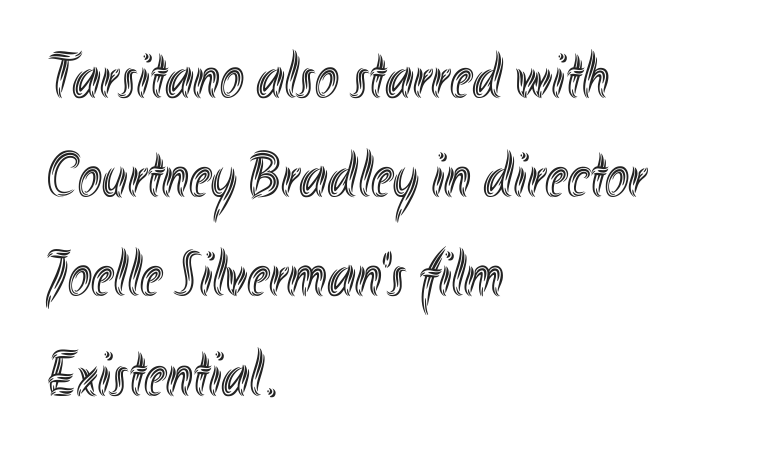
Honestly, the row spacing looks completely unremarkable. This rendering leaves character spacing at its baseline value. This sample has the flowing, uneven cadence of proportional lettering. Left-aligned paragraph, ragged on the right. The words here are not underlined.
